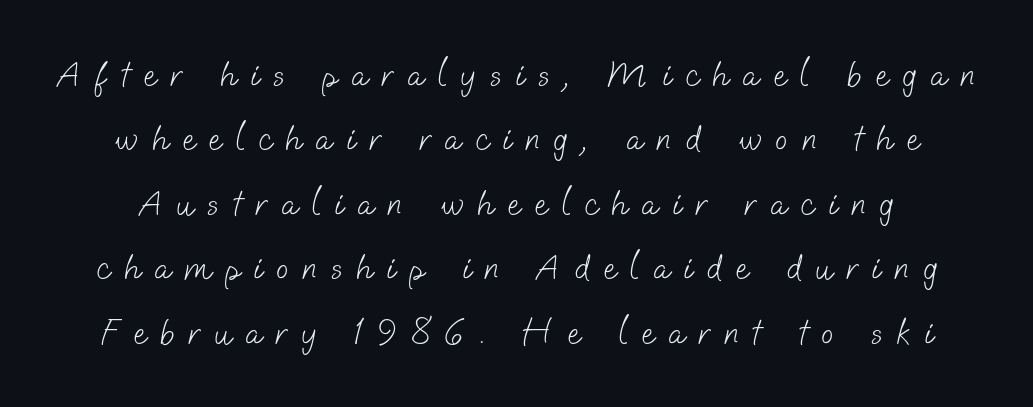
The typesetting does not lean heavy: it is not bold. The string is rendered with underlining switched off. Between one letter and the next there's a generous, obvious gap. Proportional: the letters do not fall into vertical columns. The font family rendered here belongs to the sans-serif group.
